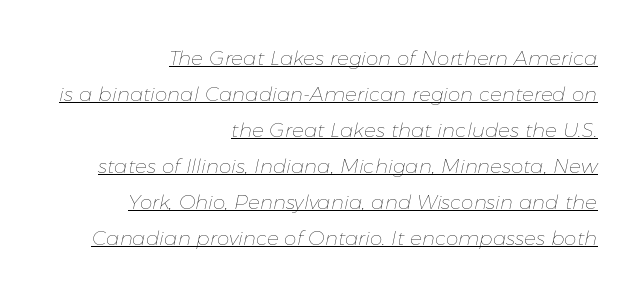
The image shows 20 px text type, italic (leaning right); set right-aligned, line spacing 1.8x, normal letter spacing, underlined.
